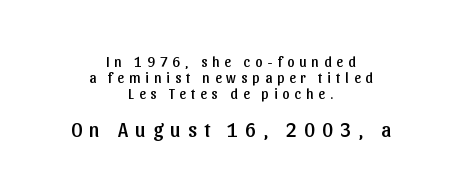
Q: Is the text italic (slanted)? A: No, it is upright.
Q: Is the text underlined? A: No.
Q: How is the paragraph aligned? A: Centered.
Q: Is the spacing between letters normal or unusually wide? A: Unusually wide.
Q: Is the spacing between lines tight, normal or loose? A: Tight.
Q: Which block of text is set in a larger size, the first (top) or the second (bottom)? A: The second (bottom) one.
